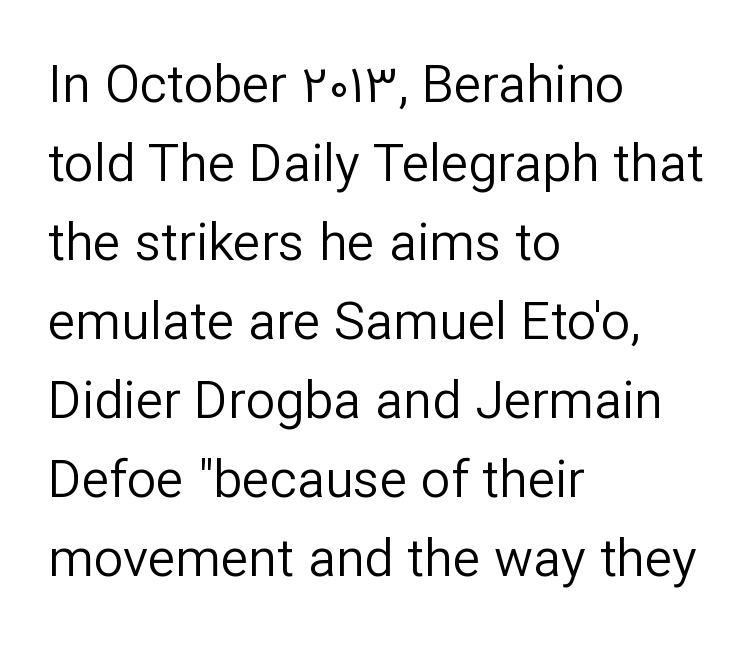
The image shows 52 px regular-weight sans-serif type, upright; set left-aligned, normal line spacing (1.52x), normal letter spacing, not underlined; low stroke contrast and a medium x-height.
